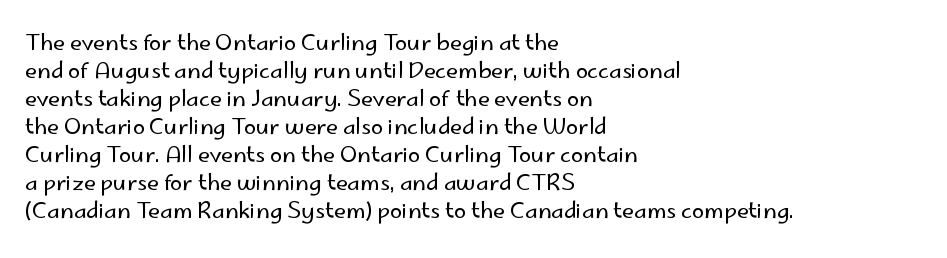
Q: Is the text bold? A: No.
Q: Is the text italic (slanted)? A: No, it is upright.
Q: Is the text underlined? A: No.
Q: How is the paragraph aligned? A: Left-aligned.
Q: Is the spacing between letters normal or unusually wide? A: Normal.
Q: Is the spacing between lines tight, normal or loose? A: Normal.
